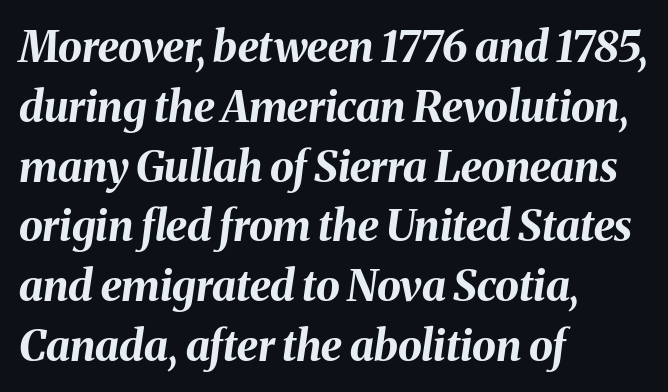
If you measured baseline to baseline, you'd find a middling distance. Emphasis-style slanted type is in use. Is the block centered? No — it sits flush against the left margin. Observe the ordinary spacing: letters are neighbours, not strangers. You could not count columns in this text — the font is proportionally spaced.
